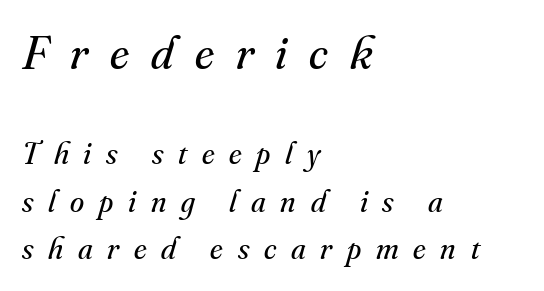
{"serif": "yes", "italic": "yes", "lean": "right", "slant_degrees": 16, "bold": "no", "weight": "regular", "width": "normal", "stroke_contrast": "medium", "x_height": "small", "monospaced": "no", "underline": "no", "align": "left", "line_spacing": "normal", "line_spacing_ratio": 1.49, "letter_spacing": "wide", "letter_spacing_em": 0.46, "larger_block": "first", "size_ratio": 1.5, "glyph_px": 48}
